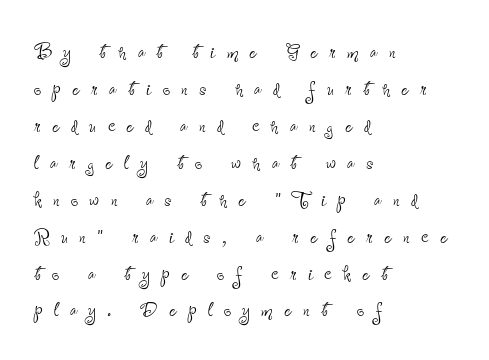
{"bold": "no", "underline": "no", "align": "left", "line_spacing": "normal", "line_spacing_ratio": 1.42, "letter_spacing": "wide", "letter_spacing_em": 0.44, "glyph_px": 26}
